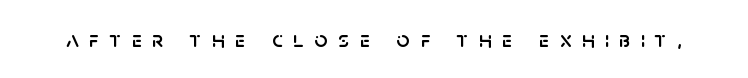
Q: Is the text italic (slanted)? A: No, it is upright.
Q: Is the text underlined? A: No.
Q: Is the spacing between letters normal or unusually wide? A: Unusually wide.
